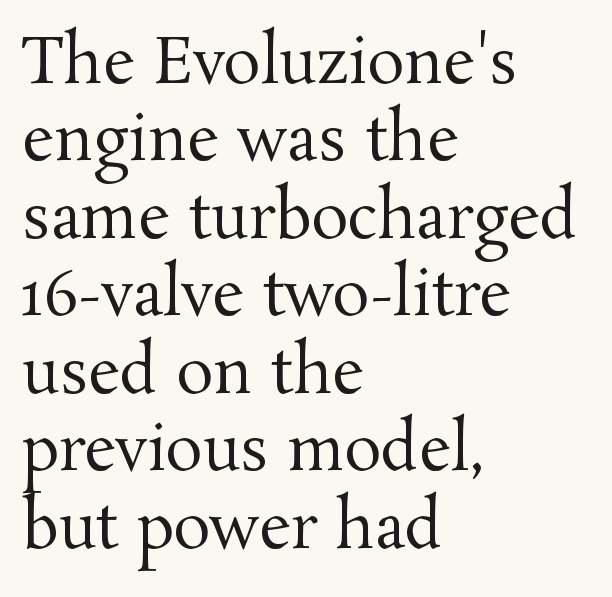
The image shows 62 px regular-weight serif type, upright; set left-aligned, normal line spacing (1.25x), normal letter spacing, not underlined; medium stroke contrast and a medium x-height.
